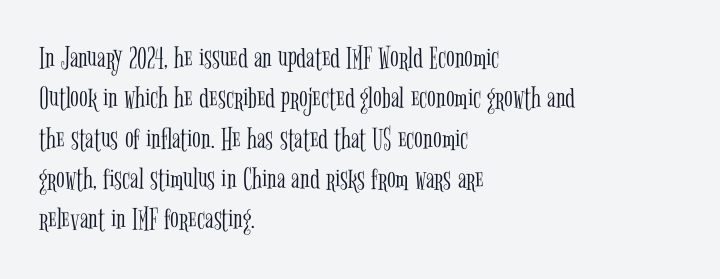
{"serif": "yes", "italic": "no", "bold": "no", "weight": "light", "width": "condensed", "stroke_contrast": "low", "x_height": "medium", "monospaced": "no", "underline": "no", "align": "left", "line_spacing": "normal", "line_spacing_ratio": 1.26, "letter_spacing": "normal", "letter_spacing_em": 0.0, "glyph_px": 32}
